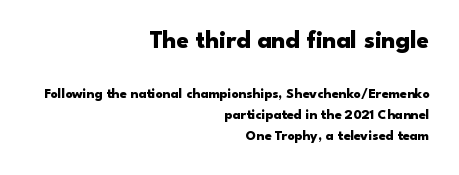
Q: Is the text bold? A: Yes.
Q: Is the text italic (slanted)? A: No, it is upright.
Q: Is the text underlined? A: No.
Q: How is the paragraph aligned? A: Right-aligned.
Q: Is the spacing between letters normal or unusually wide? A: Normal.
Q: Is the spacing between lines tight, normal or loose? A: Normal.
Q: Which block of text is set in a larger size, the first (top) or the second (bottom)? A: The first (top) one.
